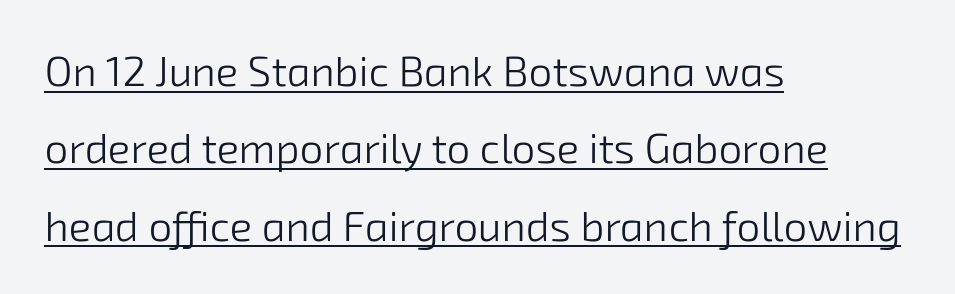
The image shows 42 px light sans-serif type; set left-aligned, line spacing 1.84x, normal letter spacing, underlined; low stroke contrast and a medium x-height.
